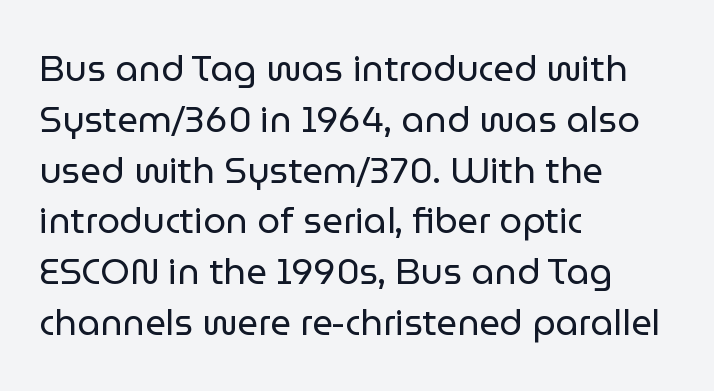
Q: Is the text bold? A: No.
Q: Is the text italic (slanted)? A: No, it is upright.
Q: Is the typeface a serif or a sans-serif typeface? A: Sans-serif.
Q: Is the text underlined? A: No.
Q: How is the paragraph aligned? A: Left-aligned.
Q: Is the spacing between letters normal or unusually wide? A: Normal.
Q: Is the spacing between lines tight, normal or loose? A: Normal.
Q: Width (condensed, normal, or wide)? A: Normal.
Q: Stroke contrast? A: Low.
Q: x-height? A: Medium.
Q: Monospaced? A: No.
